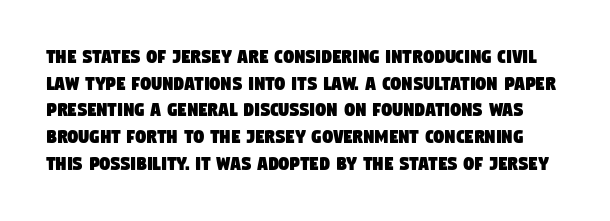
Vertical spacing — default. The baseline area is clear. The letters sit at their default tracking, neither squeezed nor spread.
